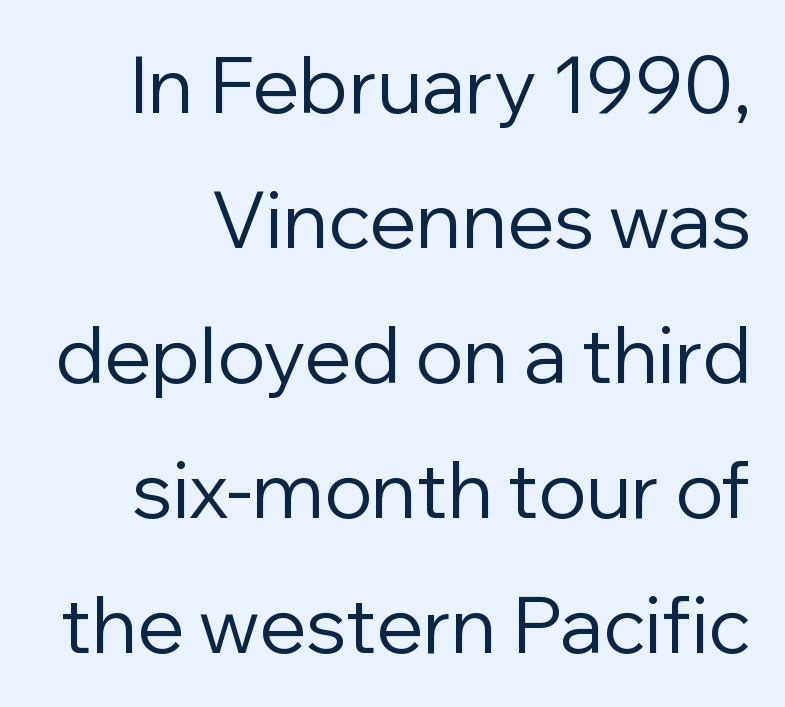
The image shows 78 px regular-weight sans-serif type, upright; set line spacing 1.73x, normal letter spacing, not underlined; low stroke contrast and a medium x-height.
